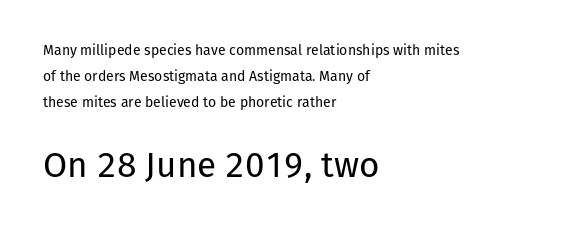
The image shows 35 px regular-weight sans-serif type, upright; set left-aligned, line spacing 1.85x, normal letter spacing, not underlined; the second (bottom) block is 2.5x larger; low stroke contrast and a medium x-height.
